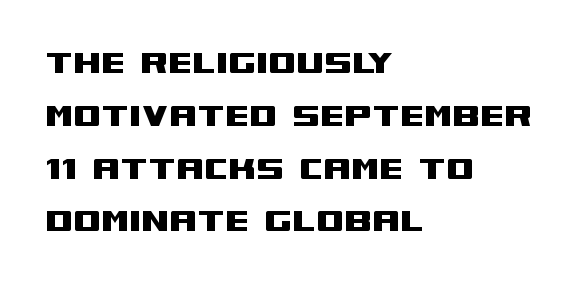
This sample uses plain, unmodified letter spacing. Lines of text with bare space underneath. What's the leading like? Ordinary, nothing unusual. Reading down the block, your eye returns to a fixed left position each line. Do the characters align in a grid? No, the font is proportional. The letters carry no serifs — their stems end cleanly without finishing strokes.
